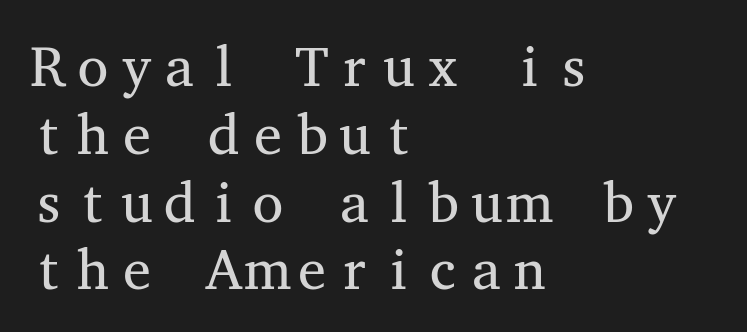
Short note: letters normally spaced. Typeset ragged right — the left edge is the straight one. Anything drawn beneath the words? Only blank space. Spacing verdict: monospaced, one width for all characters. Are there feet on the stems? There are — it's a serif.
